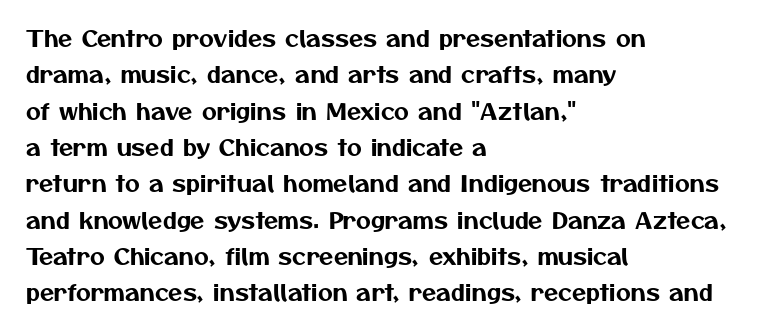
{"underline": "no", "align": "left", "line_spacing": "normal", "line_spacing_ratio": 1.58, "letter_spacing": "normal", "letter_spacing_em": 0.0, "glyph_px": 23}
